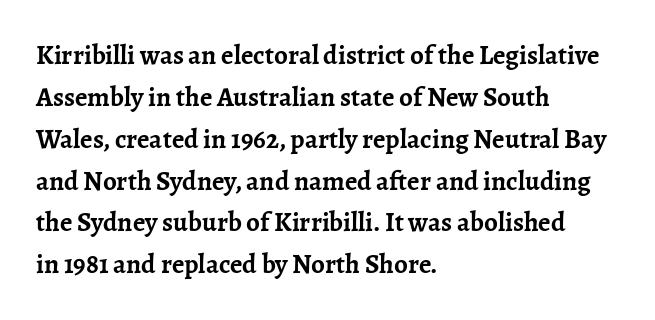
Q: Is the text bold? A: Yes.
Q: Is the text italic (slanted)? A: No, it is upright.
Q: Is the text underlined? A: No.
Q: How is the paragraph aligned? A: Left-aligned.
Q: Is the spacing between letters normal or unusually wide? A: Normal.
Q: Is the spacing between lines tight, normal or loose? A: Normal.
